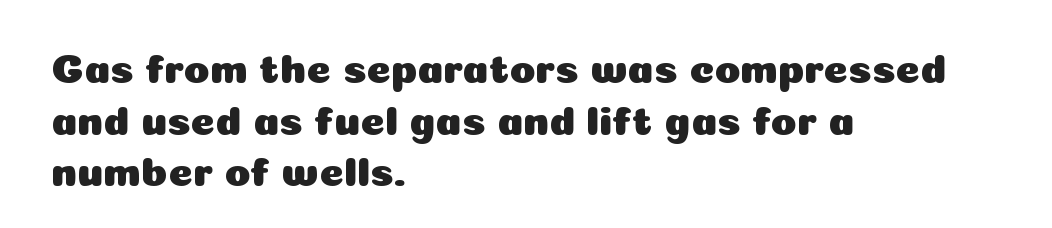
The lettering holds an erect, upright posture throughout. The passage is arranged the way most books set body copy — flush left. The letters advance in unequal steps, a hallmark of proportional type. Honestly, the letter spacing is just normal — you wouldn't notice it. The rendering shows plain stroke endings on the letterforms — a sans-serif design.
